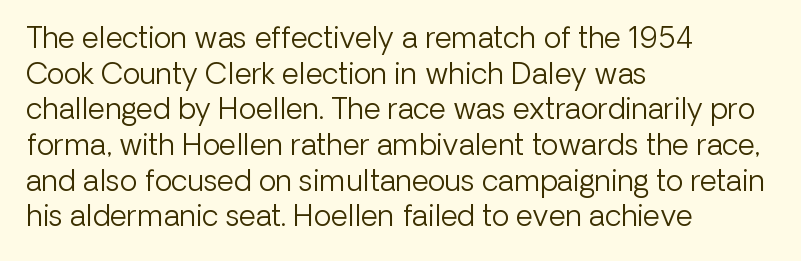
It's the straight-up-and-down kind of type. Lines of text with bare space underneath. Horizontal alignment here is leftward, the default for most running prose. Each letter keeps its own natural width here, so spacing adapts to shape. No feet cap the strokes, marking this as sans-serif type. The typesetting does not lean heavy: it is not bold.
